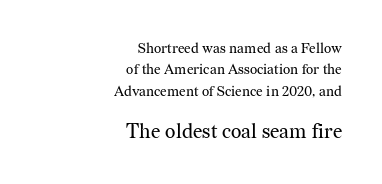
Nope, not italic — everything's standing straight. The typesetter chose a ragged-left arrangement here. Evenly set lines give the paragraph a standard silhouette. Small over large — that's the arrangement of the two blocks here. Is the type heavy? It reads as light-to-regular instead. Rule under the text: the space is simply empty.
